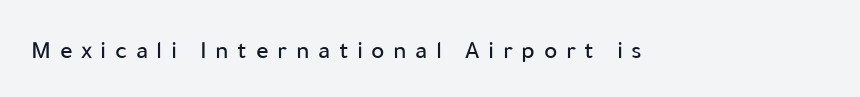
{"italic": "no", "underline": "no", "letter_spacing": "wide", "letter_spacing_em": 0.34, "glyph_px": 25}
